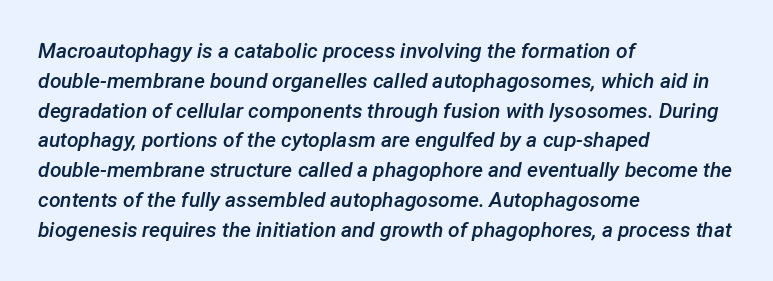
Q: Is the text bold? A: Semi-bold.
Q: Is the text italic (slanted)? A: Yes, it leans right by about 12 degrees.
Q: Is the text underlined? A: No.
Q: How is the paragraph aligned? A: Left-aligned.
Q: Is the spacing between letters normal or unusually wide? A: Normal.
Q: Is the spacing between lines tight, normal or loose? A: Normal.
